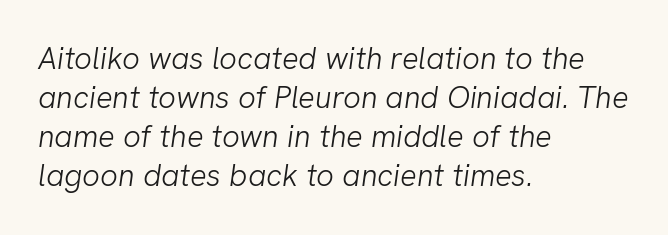
Caption: standard tracking, unaltered. Interline gaps are of average width in this sample. A quiet, ordinary-to-light weight characterises the typeface. This rendering uses left alignment, leaving the right contour irregular. The glyphs are unaccompanied by any horizontal stroke below them.
